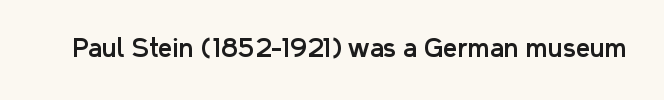
Q: Is the text italic (slanted)? A: No, it is upright.
Q: Is the text underlined? A: No.
Q: Is the spacing between letters normal or unusually wide? A: Normal.
